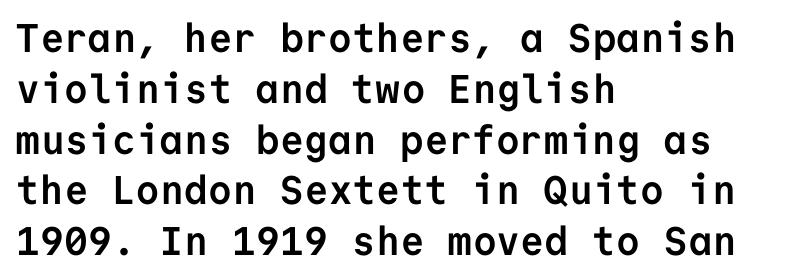
The gap between lines stays unmarked. Observe the ordinary spacing: letters are neighbours, not strangers. The rendering anchors every line to the left-hand side. Style check: upright. Set as a true bold cut, around the 700 mark.
